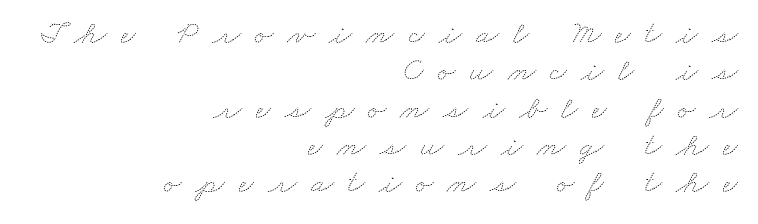
{"bold": "no", "weight": "thin", "width": "wide", "stroke_contrast": "medium", "x_height": "small", "monospaced": "no", "underline": "no", "align": "right", "line_spacing": "tight", "line_spacing_ratio": 1.13, "letter_spacing": "wide", "letter_spacing_em": 0.43, "glyph_px": 33}
